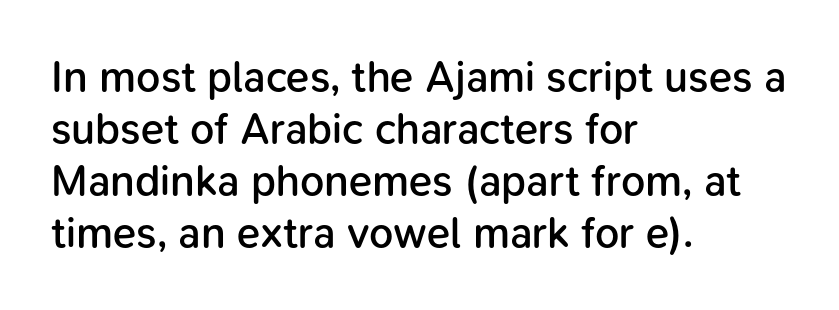
Q: Is the text bold? A: Semi-bold.
Q: Is the text italic (slanted)? A: No, it is upright.
Q: Is the typeface a serif or a sans-serif typeface? A: Sans-serif.
Q: Is the text underlined? A: No.
Q: How is the paragraph aligned? A: Left-aligned.
Q: Is the spacing between letters normal or unusually wide? A: Normal.
Q: Width (condensed, normal, or wide)? A: Normal.
Q: Stroke contrast? A: Low.
Q: x-height? A: Medium.
Q: Monospaced? A: No.
